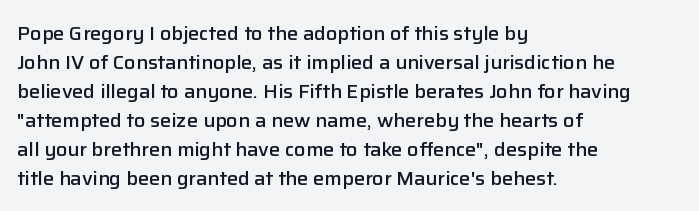
The image shows 20 px text type, upright; set left-aligned, normal line spacing (1.45x), normal letter spacing, not underlined.
